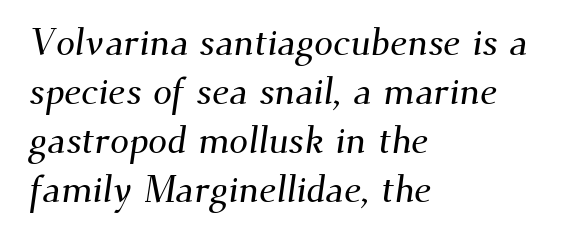
Plain, unruled lines of type. Reading down the column, the eye jumps a familiar distance to each next line. How are the letters spaced? Ordinarily, with no added tracking. Varying glyph widths throughout — classic text-font behaviour.
